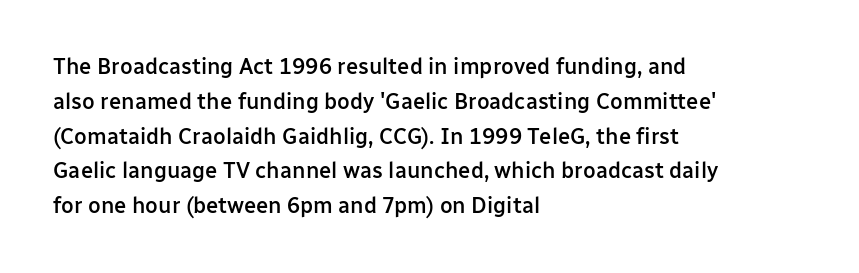
{"italic": "no", "bold": "semi", "underline": "no", "align": "left", "line_spacing": "normal", "line_spacing_ratio": 1.58, "letter_spacing": "normal", "letter_spacing_em": 0.0, "glyph_px": 22}
